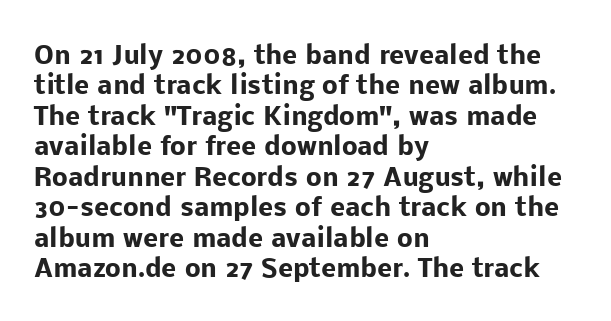
{"italic": "no", "bold": "yes", "underline": "no", "align": "left", "line_spacing_ratio": 1.22, "letter_spacing": "normal", "letter_spacing_em": 0.0, "glyph_px": 25}
